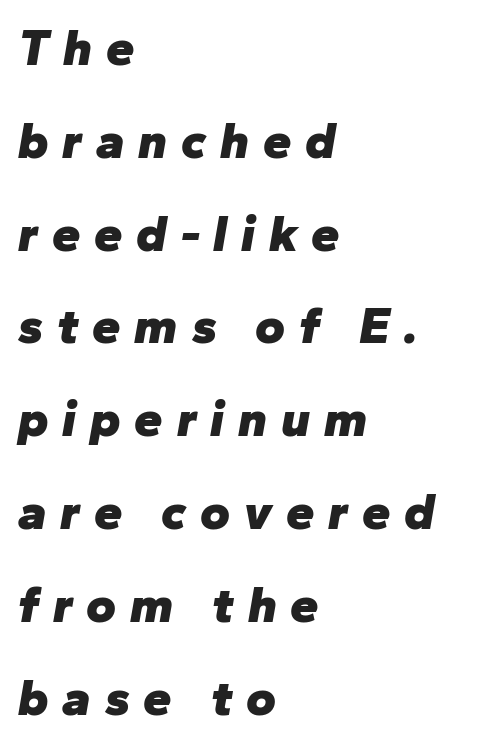
The image shows 51 px heavy type, italic (leaning right); set left-aligned, line spacing 1.82x, unusually wide letter spacing (+0.27 em), not underlined; low stroke contrast and a medium x-height.
